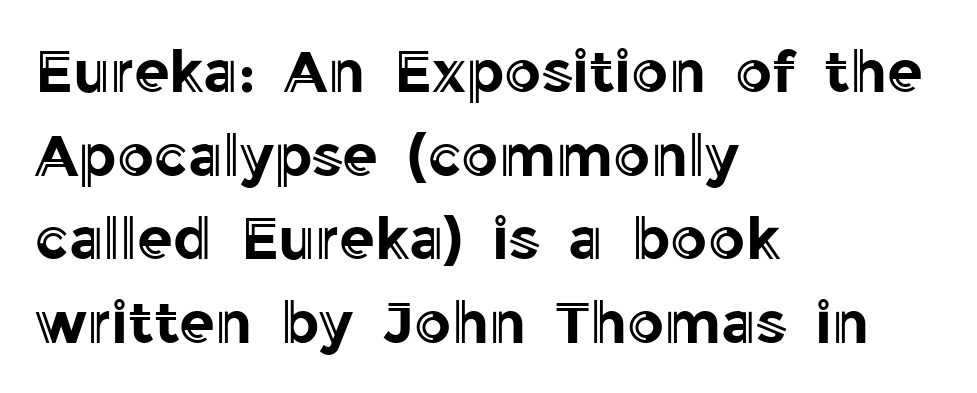
Each line starts at the same left margin while the right side varies. Is this a fixed-width face? No — the glyphs have proportional, varying widths. Horizontal bands of white between lines are of average thickness. In terms of letterspacing, this is plain default setting.
